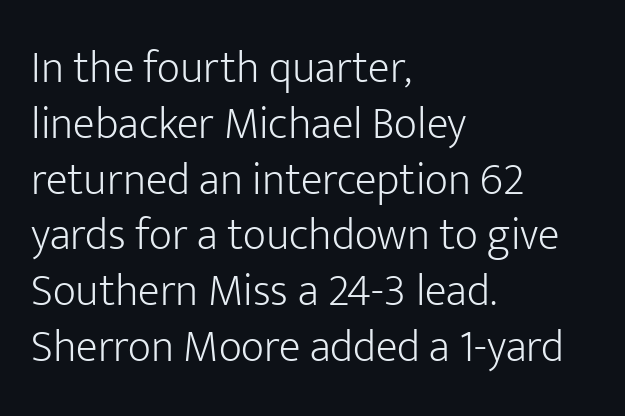
Each letter keeps its own natural width here, so spacing adapts to shape. It's the straight-up-and-down kind of type. The horizontal fit of the characters is conventional and even. One-word summary of the alignment: left. Stems and bowls with no extra thickness — not bold. The baseline area is clear.
